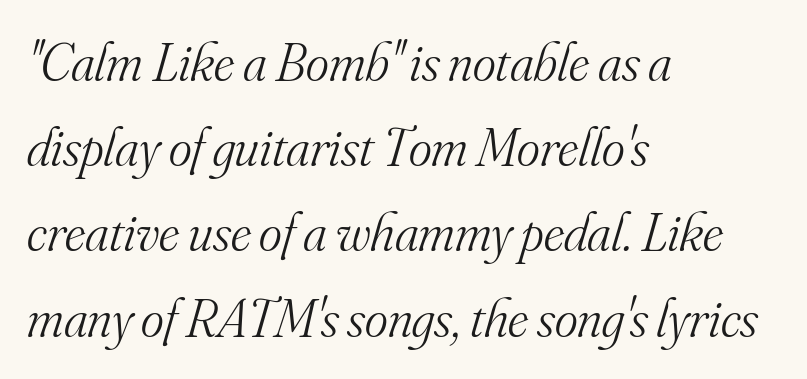
{"serif": "yes", "italic": "yes", "lean": "right", "slant_degrees": 16, "bold": "no", "weight": "light", "width": "normal", "stroke_contrast": "medium", "x_height": "small", "monospaced": "no", "underline": "no", "align": "left", "line_spacing": "normal", "line_spacing_ratio": 1.55, "letter_spacing": "normal", "letter_spacing_em": 0.0, "glyph_px": 55}
